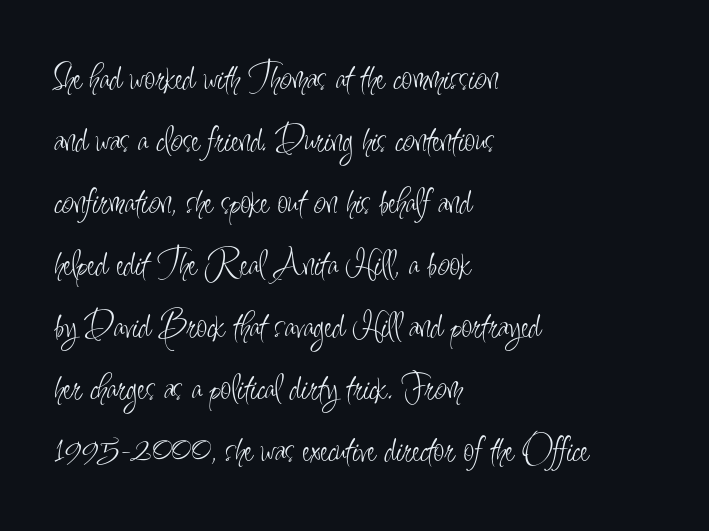
The image shows 39 px light, condensed sans-serif type; set left-aligned, normal line spacing (1.59x), normal letter spacing, not underlined; low stroke contrast and a small x-height.
